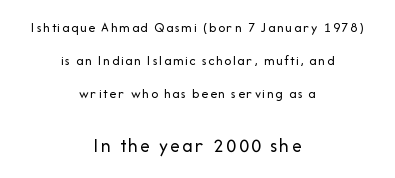
Q: Is the text bold? A: No.
Q: Is the text italic (slanted)? A: No, it is upright.
Q: Is the text underlined? A: No.
Q: How is the paragraph aligned? A: Centered.
Q: Is the spacing between lines tight, normal or loose? A: Loose.
Q: Which block of text is set in a larger size, the first (top) or the second (bottom)? A: The second (bottom) one.
